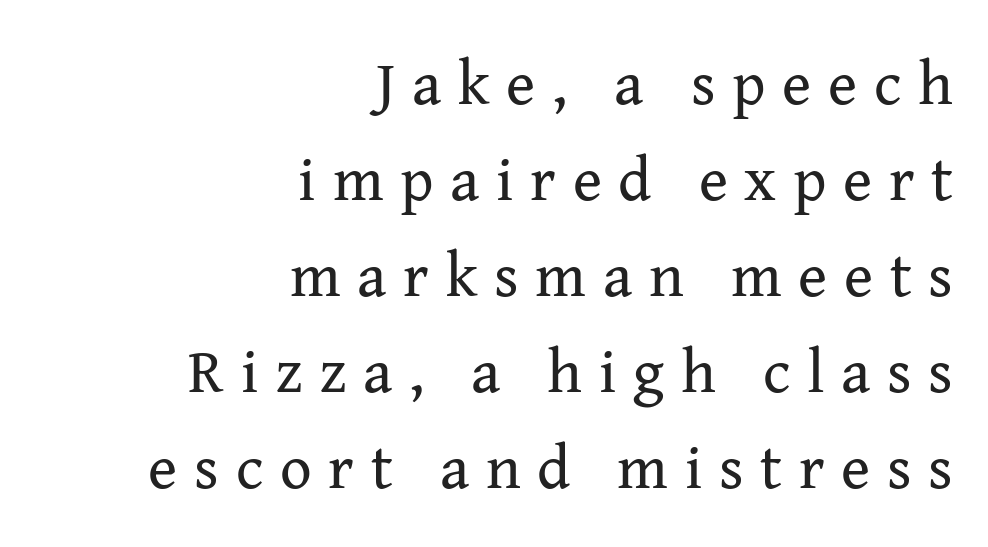
Q: Is the text bold? A: No.
Q: Is the text italic (slanted)? A: No, it is upright.
Q: Is the typeface a serif or a sans-serif typeface? A: Serif.
Q: Is the text underlined? A: No.
Q: How is the paragraph aligned? A: Right-aligned.
Q: Is the spacing between letters normal or unusually wide? A: Unusually wide.
Q: Is the spacing between lines tight, normal or loose? A: Normal.
Q: Width (condensed, normal, or wide)? A: Normal.
Q: Stroke contrast? A: Medium.
Q: x-height? A: Medium.
Q: Monospaced? A: No.
